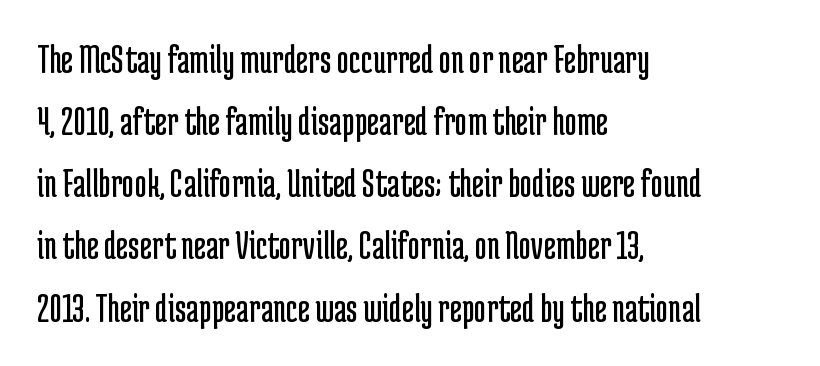
The text was rendered using a sans face with plain stroke endings. Nothing heavy about these letters — not bold at all. Posture: straight, roman, zero tilt. The passage shown is typed in a proportional face where columns would drift.
